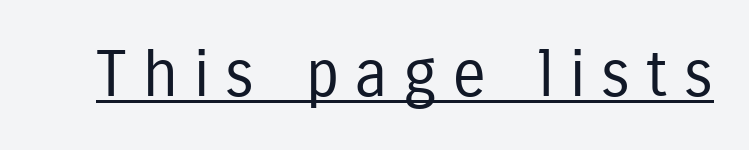
{"serif": "no", "italic": "no", "bold": "no", "weight": "regular", "width": "condensed", "stroke_contrast": "low", "x_height": "medium", "monospaced": "no", "underline": "yes", "letter_spacing": "wide", "letter_spacing_em": 0.25, "glyph_px": 64}
